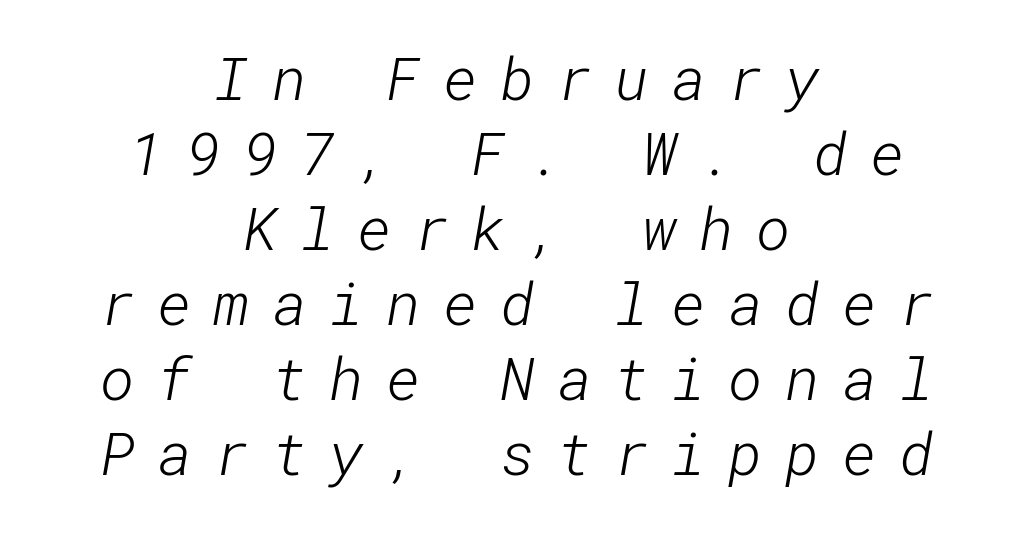
The image shows 59 px light sans-serif type; set centered, normal line spacing (1.27x), unusually wide letter spacing (+0.38 em), not underlined; low stroke contrast and a medium x-height.
